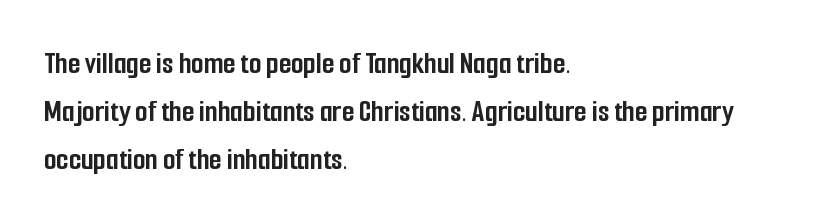
Q: Is the text bold? A: Yes.
Q: Is the text italic (slanted)? A: No, it is upright.
Q: Is the typeface a serif or a sans-serif typeface? A: Sans-serif.
Q: Is the text underlined? A: No.
Q: How is the paragraph aligned? A: Left-aligned.
Q: Is the spacing between letters normal or unusually wide? A: Normal.
Q: Is the spacing between lines tight, normal or loose? A: Normal.
Q: Width (condensed, normal, or wide)? A: Condensed.
Q: Stroke contrast? A: Low.
Q: x-height? A: Medium.
Q: Monospaced? A: No.
